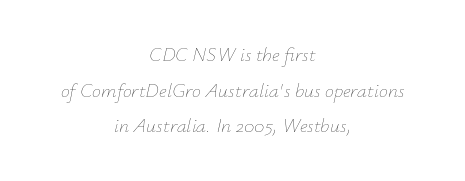
Q: Is the text bold? A: No.
Q: Is the text italic (slanted)? A: Yes, it leans right by about 12 degrees.
Q: Is the text underlined? A: No.
Q: How is the paragraph aligned? A: Centered.
Q: Is the spacing between letters normal or unusually wide? A: Normal.
